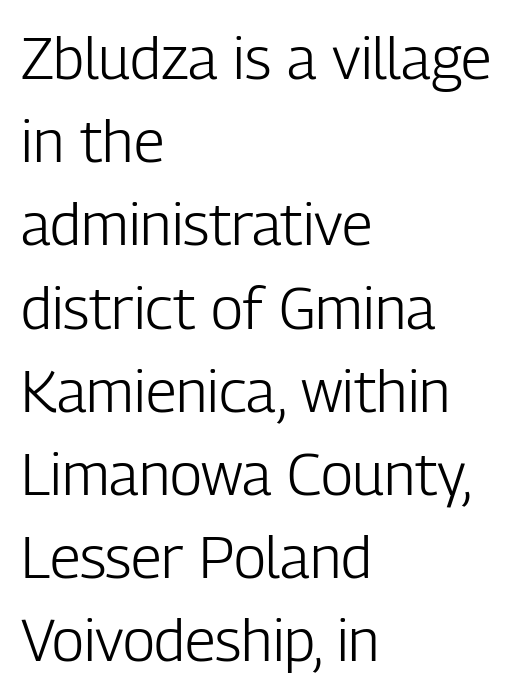
The image shows 59 px light, condensed sans-serif type, upright; set left-aligned, normal line spacing (1.41x), normal letter spacing, not underlined; low stroke contrast and a medium x-height.
